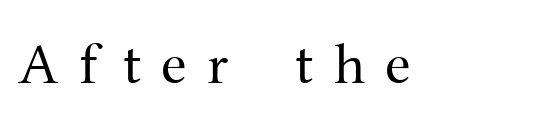
{"serif": "yes", "italic": "no", "bold": "no", "weight": "regular", "width": "normal", "stroke_contrast": "medium", "x_height": "medium", "monospaced": "no", "underline": "no", "letter_spacing": "wide", "letter_spacing_em": 0.35, "glyph_px": 58}
